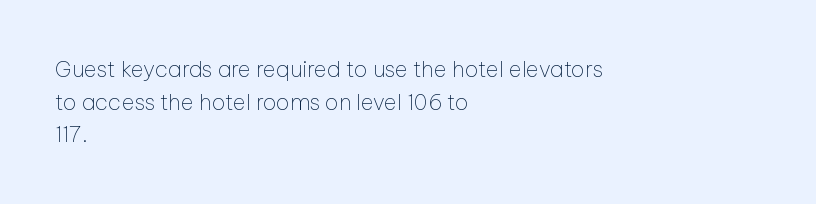
The image shows 22 px text type, upright; set left-aligned, normal line spacing (1.48x), normal letter spacing, not underlined.
